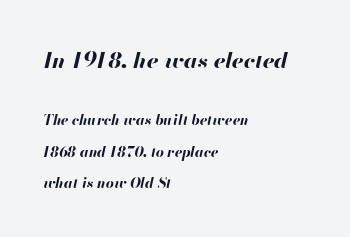
{"italic": "yes", "lean": "right", "slant_degrees": 13, "bold": "yes", "underline": "no", "align": "left", "line_spacing": "loose", "line_spacing_ratio": 2.22, "letter_spacing": "normal", "letter_spacing_em": 0.0, "larger_block": "first", "size_ratio": 1.57, "glyph_px": 22}
